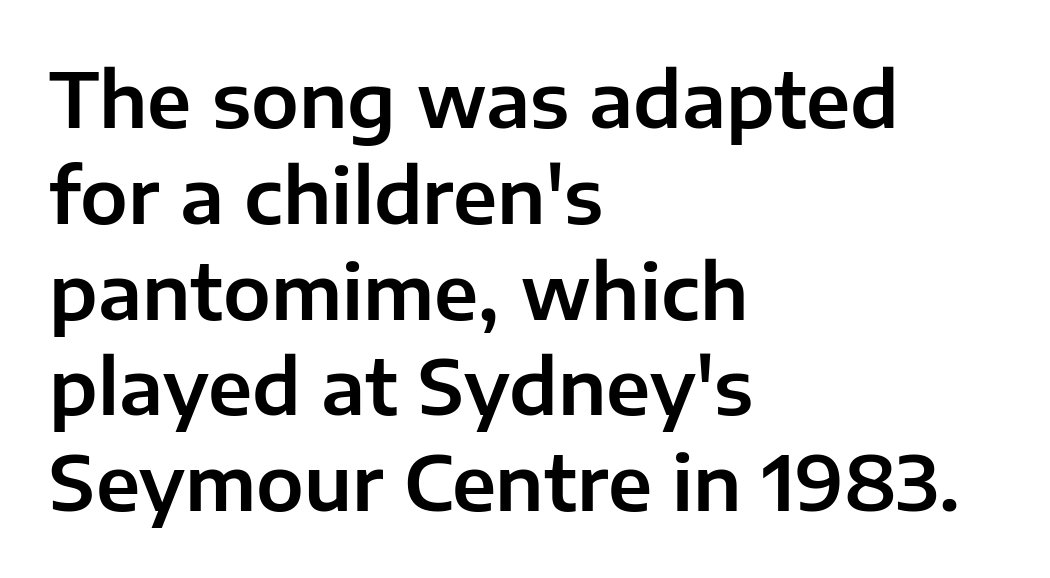
The image shows 76 px sans-serif type, upright; set left-aligned, normal line spacing (1.26x), normal letter spacing, not underlined; low stroke contrast and a medium x-height.
